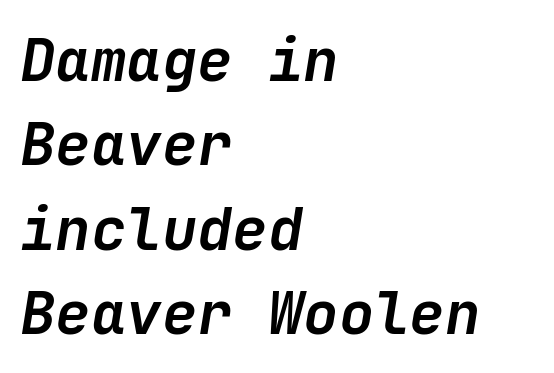
Q: Is the text bold? A: Yes.
Q: Is the text italic (slanted)? A: Yes, it leans right by about 9 degrees.
Q: Is the text underlined? A: No.
Q: How is the paragraph aligned? A: Left-aligned.
Q: Is the spacing between letters normal or unusually wide? A: Normal.
Q: Is the spacing between lines tight, normal or loose? A: Normal.
Q: Width (condensed, normal, or wide)? A: Normal.
Q: Stroke contrast? A: Low.
Q: x-height? A: Medium.
